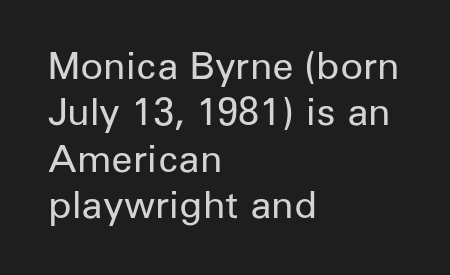
Inter-character spacing is left at the font's built-in metrics. Left-aligned paragraph, ragged on the right. The passage shown is typed in a proportional face where columns would drift. Grotesque or geometric, the face here clearly has no serifs. Characters remain perfectly vertical along every line.
